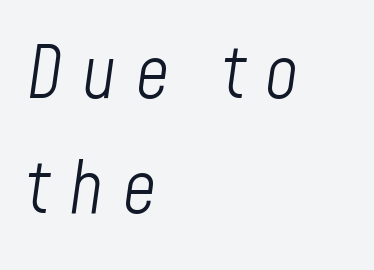
{"italic": "yes", "lean": "right", "slant_degrees": 8, "bold": "no", "weight": "light", "width": "condensed", "stroke_contrast": "low", "x_height": "medium", "monospaced": "no", "underline": "no", "align": "left", "line_spacing": "normal", "line_spacing_ratio": 1.6, "letter_spacing": "wide", "letter_spacing_em": 0.27, "glyph_px": 72}
